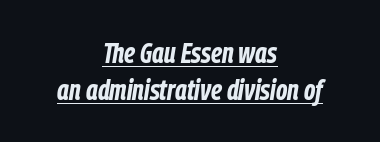
The image shows 29 px bold, condensed type, italic (leaning right); set centered, normal line spacing (1.29x), normal letter spacing, underlined; low stroke contrast and a medium x-height.
